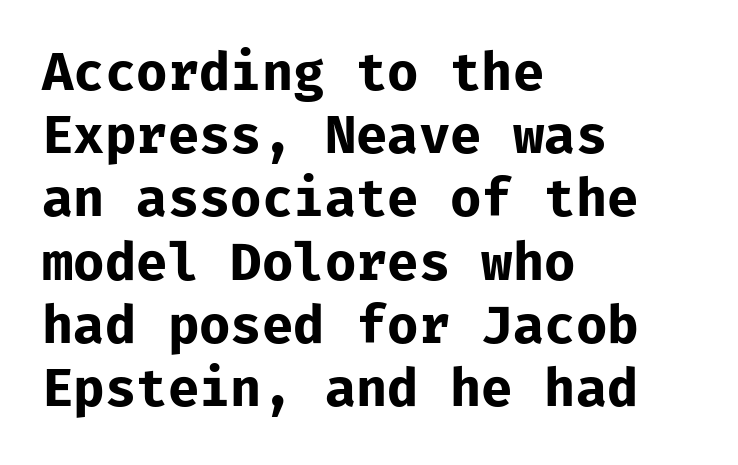
The image shows 51 px bold sans-serif type, upright, monospaced; set left-aligned, line spacing 1.24x, normal letter spacing, not underlined; low stroke contrast and a medium x-height.
